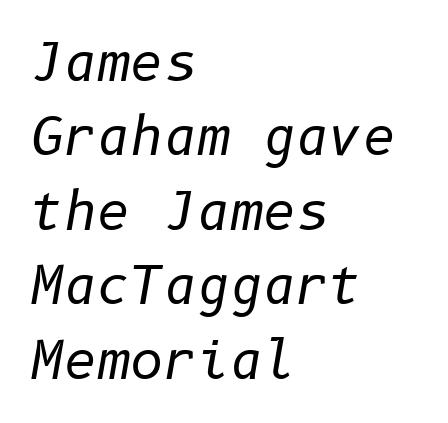
The vertical gap from one line to the next is medium. Weight: in the light-to-regular range. The specimen omits any rule beneath the text block's lines. The typography opts for an oblique posture over an upright one.
